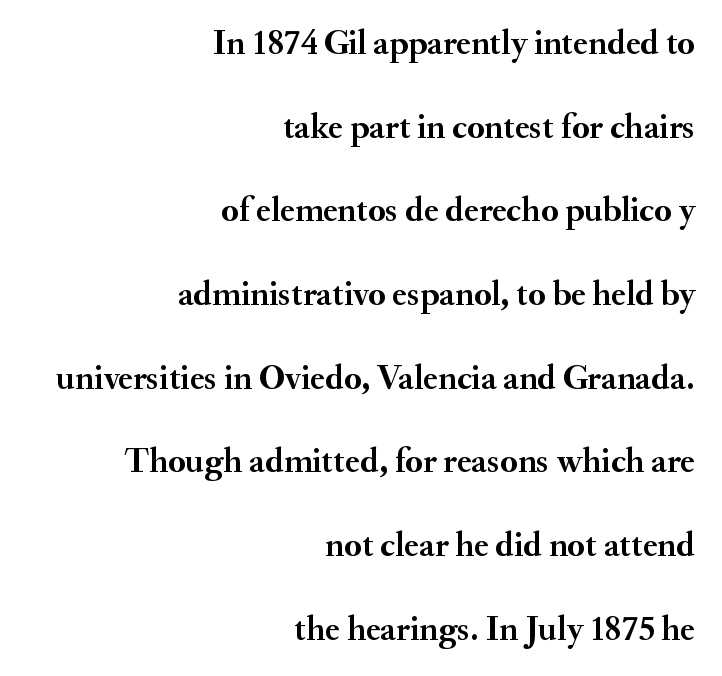
Q: Is the text bold? A: Yes.
Q: Is the text italic (slanted)? A: No, it is upright.
Q: Is the typeface a serif or a sans-serif typeface? A: Serif.
Q: Is the text underlined? A: No.
Q: How is the paragraph aligned? A: Right-aligned.
Q: Is the spacing between letters normal or unusually wide? A: Normal.
Q: Is the spacing between lines tight, normal or loose? A: Loose.
Q: Width (condensed, normal, or wide)? A: Normal.
Q: Stroke contrast? A: Medium.
Q: x-height? A: Small.
Q: Monospaced? A: No.
